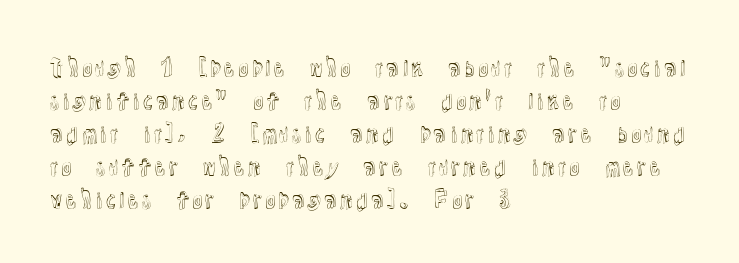
The image shows 22 px text type, upright; set left-aligned, normal line spacing (1.5x), normal letter spacing, not underlined.
